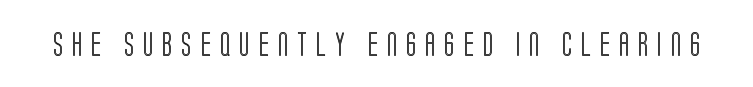
Q: Is the text italic (slanted)? A: No, it is upright.
Q: Is the text underlined? A: No.
Q: Is the spacing between letters normal or unusually wide? A: Unusually wide.
